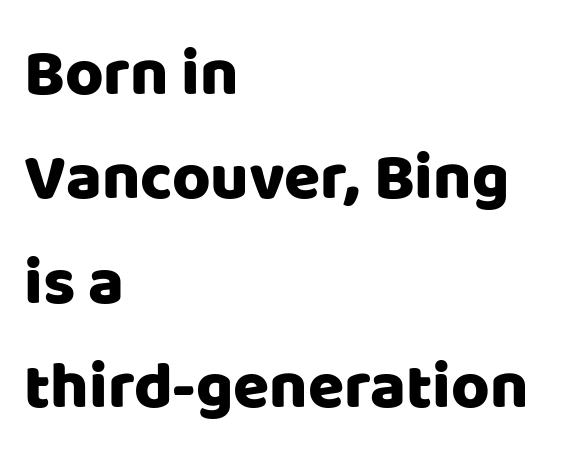
Summary of vertical rhythm: regular, with standard interline spacing. Italic? Not at all — the glyphs are vertical. Each row of text sits above clean, open space. The face used here is rendered with its standard letterfit.
